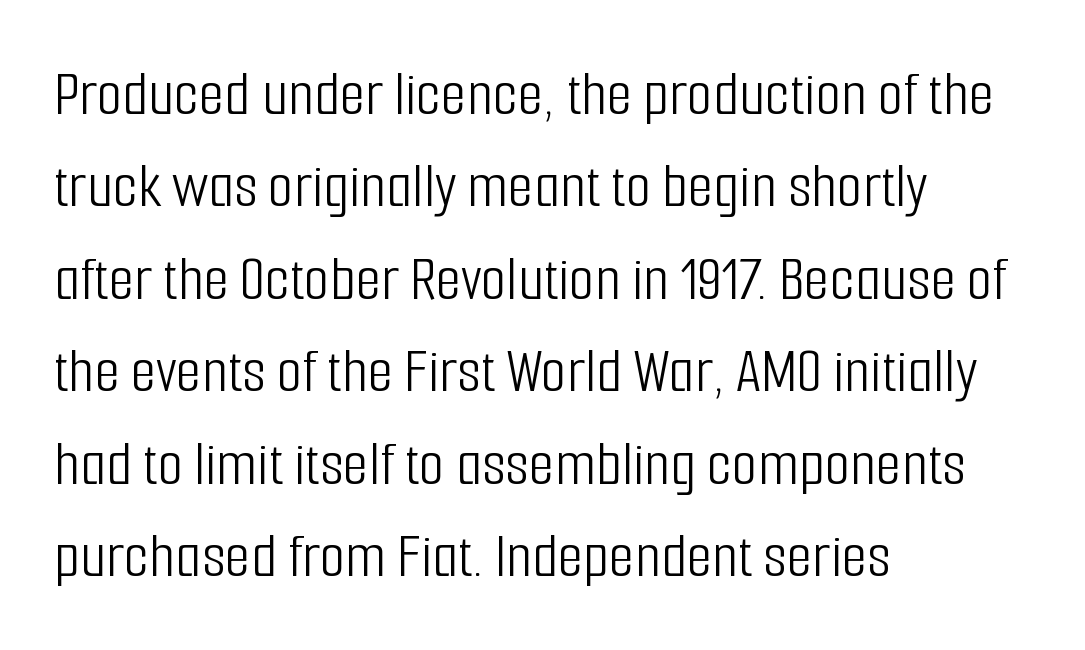
{"serif": "no", "italic": "no", "bold": "no", "weight": "light", "width": "condensed", "stroke_contrast": "low", "x_height": "medium", "monospaced": "no", "underline": "no", "align": "left", "line_spacing": "normal", "line_spacing_ratio": 1.4, "letter_spacing": "normal", "letter_spacing_em": 0.0, "glyph_px": 66}
